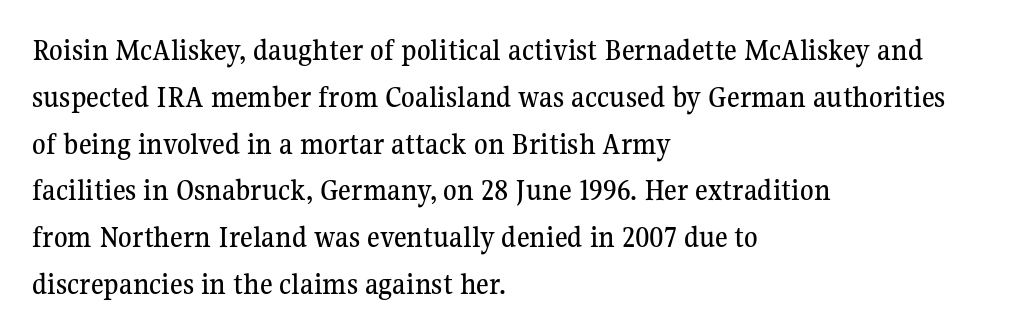
A typesetter would label this face a serif. Posture: straight, roman, zero tilt. This sample has the flowing, uneven cadence of proportional lettering. The passage is arranged the way most books set body copy — flush left. The baseline area is clear. This rendering leaves character spacing at its baseline value.
